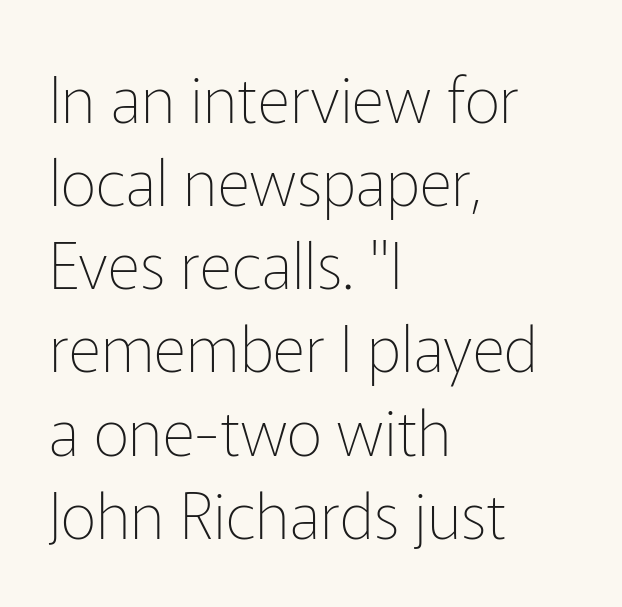
The image shows 63 px thin sans-serif type, upright; set left-aligned, normal line spacing (1.32x), normal letter spacing, not underlined; low stroke contrast and a medium x-height.
